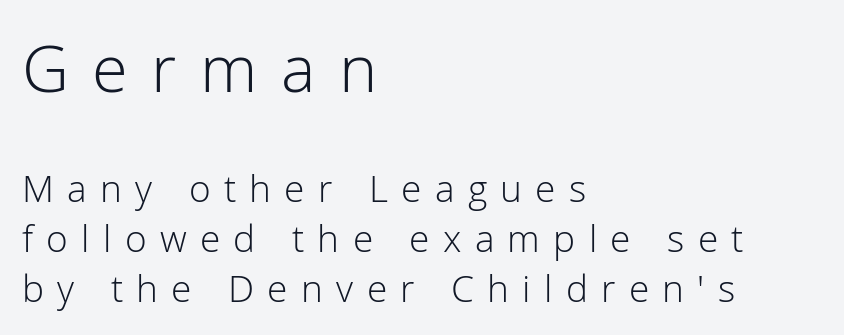
Q: Is the text bold? A: No.
Q: Is the text italic (slanted)? A: No, it is upright.
Q: Is the typeface a serif or a sans-serif typeface? A: Sans-serif.
Q: Is the text underlined? A: No.
Q: How is the paragraph aligned? A: Left-aligned.
Q: Is the spacing between letters normal or unusually wide? A: Unusually wide.
Q: Is the spacing between lines tight, normal or loose? A: Normal.
Q: Which block of text is set in a larger size, the first (top) or the second (bottom)? A: The first (top) one.
Q: Width (condensed, normal, or wide)? A: Normal.
Q: Stroke contrast? A: Low.
Q: x-height? A: Medium.
Q: Monospaced? A: No.
